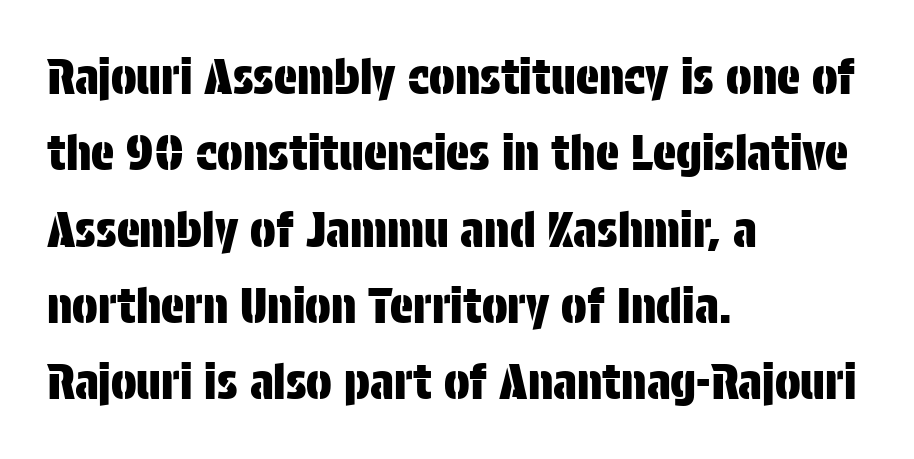
Spacing verdict: proportional, widths tailored to each character. Short and long lines alike share a common starting point at left. What kind of face is this? One without serifs — a sans. Is there much room between lines? A standard amount, neither cramped nor airy. The gap between lines stays unmarked.
